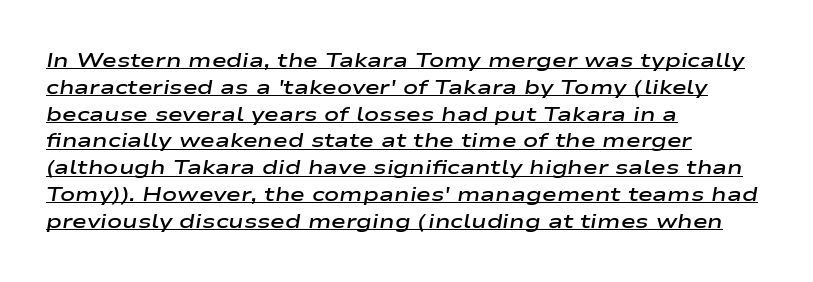
{"italic": "yes", "lean": "right", "slant_degrees": 9, "bold": "semi", "underline": "yes", "align": "left", "line_spacing": "normal", "line_spacing_ratio": 1.34, "letter_spacing": "normal", "letter_spacing_em": 0.0, "glyph_px": 20}
